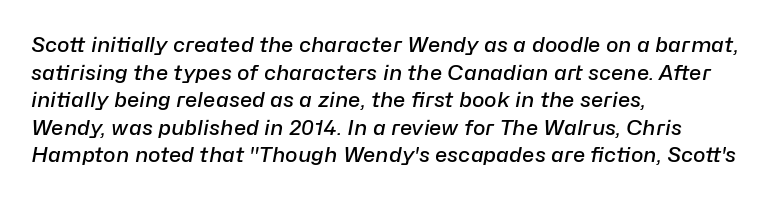
{"italic": "yes", "lean": "right", "slant_degrees": 10, "bold": "semi", "underline": "no", "align": "left", "line_spacing": "normal", "line_spacing_ratio": 1.31, "letter_spacing": "normal", "letter_spacing_em": 0.0, "glyph_px": 21}
